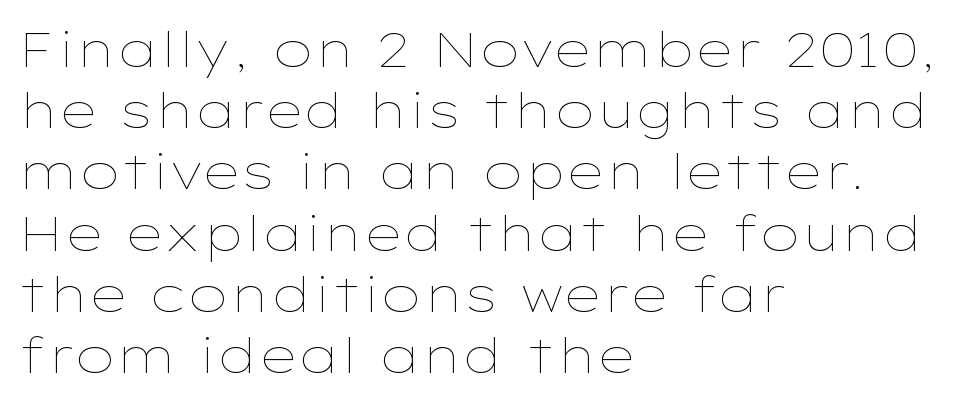
In CSS terms this would be text-align: left. The rendering uses natural spacing where letterforms have individual widths. Here the glyphs are tracked normally, forming tight word shapes. Bold? No — there's no thickening of the strokes. Any mark beneath the type? The region is blank. Interline gaps are of average width in this sample.
